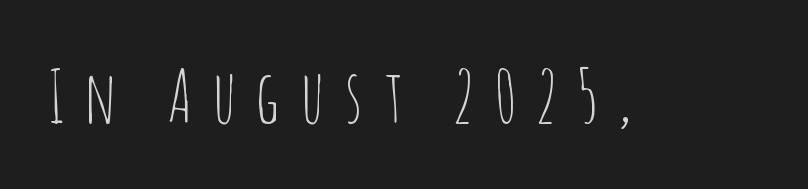
Q: Is the text bold? A: No.
Q: Is the text italic (slanted)? A: No, it is upright.
Q: Is the typeface a serif or a sans-serif typeface? A: Sans-serif.
Q: Is the text underlined? A: No.
Q: Is the spacing between letters normal or unusually wide? A: Unusually wide.
Q: Width (condensed, normal, or wide)? A: Condensed.
Q: Stroke contrast? A: Low.
Q: x-height? A: Large.
Q: Monospaced? A: No.
